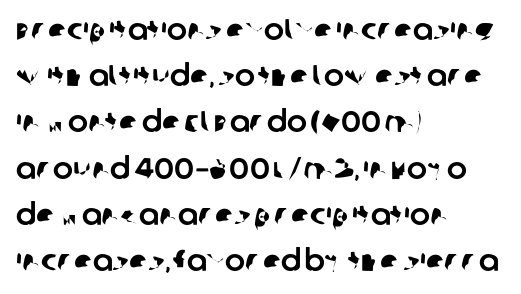
{"serif": "no", "width": "normal", "stroke_contrast": "low", "x_height": "large", "monospaced": "no", "underline": "no", "align": "left", "line_spacing": "normal", "line_spacing_ratio": 1.54, "letter_spacing": "normal", "letter_spacing_em": 0.0, "glyph_px": 30}
